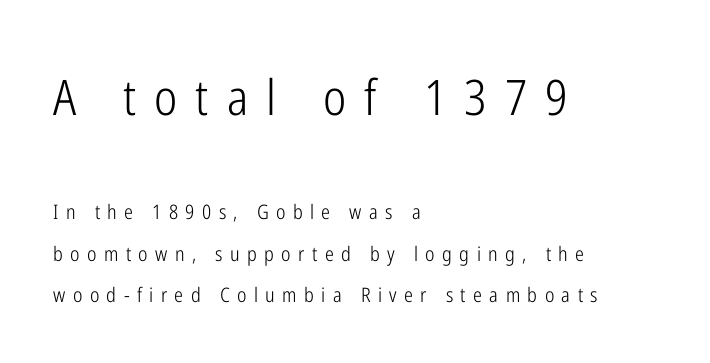
The letters advance in unequal steps, a hallmark of proportional type. Anything drawn beneath the words? Only blank space. Rendered with straight, roman letterforms. Substantial extra tracking has been applied to these lines.
